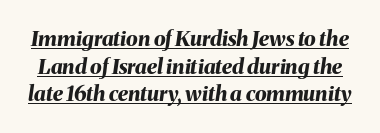
A full-strength bold gives these letters their thick strokes. Characters are canted at an angle relative to the baseline's perpendicular. This sample carries an underscore along the baseline area. Standard letterfit; no display-style spreading of the glyphs.
